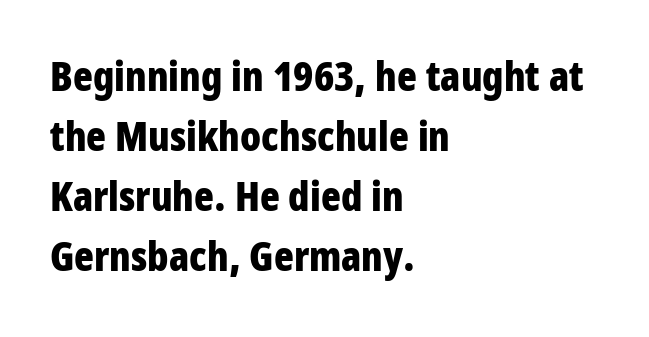
The image shows 41 px bold, condensed sans-serif type, upright; set left-aligned, normal line spacing (1.46x), normal letter spacing, not underlined; low stroke contrast and a large x-height.
